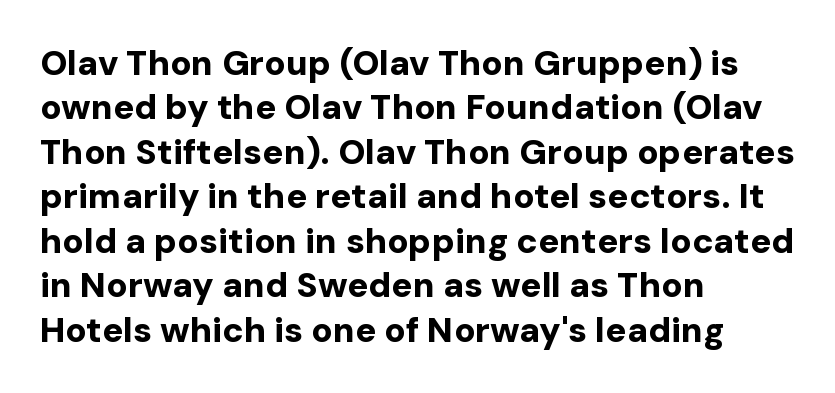
The letters advance in unequal steps, a hallmark of proportional type. Honestly, there is no underline to notice here at all. Does the type have serifs? No, each stem ends abruptly. This block has exactly the height ordinary leading produces. You'd pick this weight for a headline — it's a proper bold.
